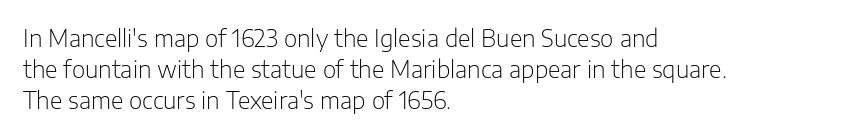
The image shows 23 px text type, upright; set left-aligned, normal line spacing (1.35x), normal letter spacing, not underlined.
